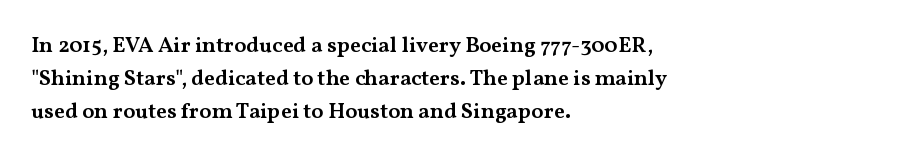
Q: Is the text bold? A: Semi-bold.
Q: Is the text italic (slanted)? A: No, it is upright.
Q: Is the text underlined? A: No.
Q: How is the paragraph aligned? A: Left-aligned.
Q: Is the spacing between letters normal or unusually wide? A: Normal.
Q: Is the spacing between lines tight, normal or loose? A: Normal.
